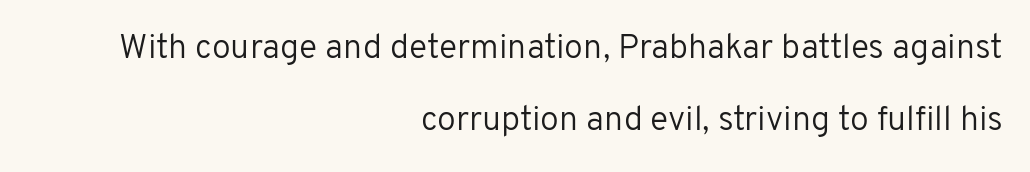
{"serif": "no", "italic": "no", "bold": "no", "weight": "regular", "width": "normal", "stroke_contrast": "low", "x_height": "medium", "monospaced": "no", "underline": "no", "align": "right", "line_spacing": "loose", "line_spacing_ratio": 2.13, "letter_spacing": "normal", "letter_spacing_em": 0.0, "glyph_px": 34}
